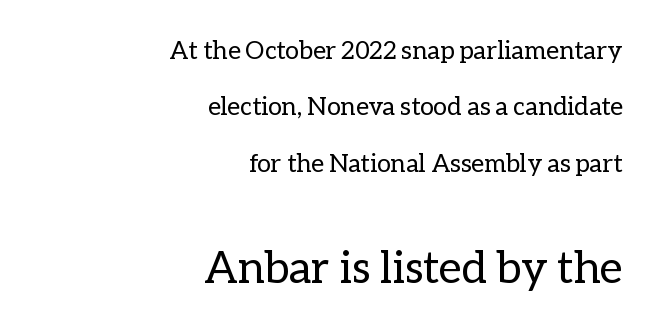
The image shows 44 px regular-weight type, upright; set right-aligned, loose line spacing (2.26x), normal letter spacing, not underlined; the second (bottom) block is 1.76x larger; low stroke contrast and a medium x-height.
